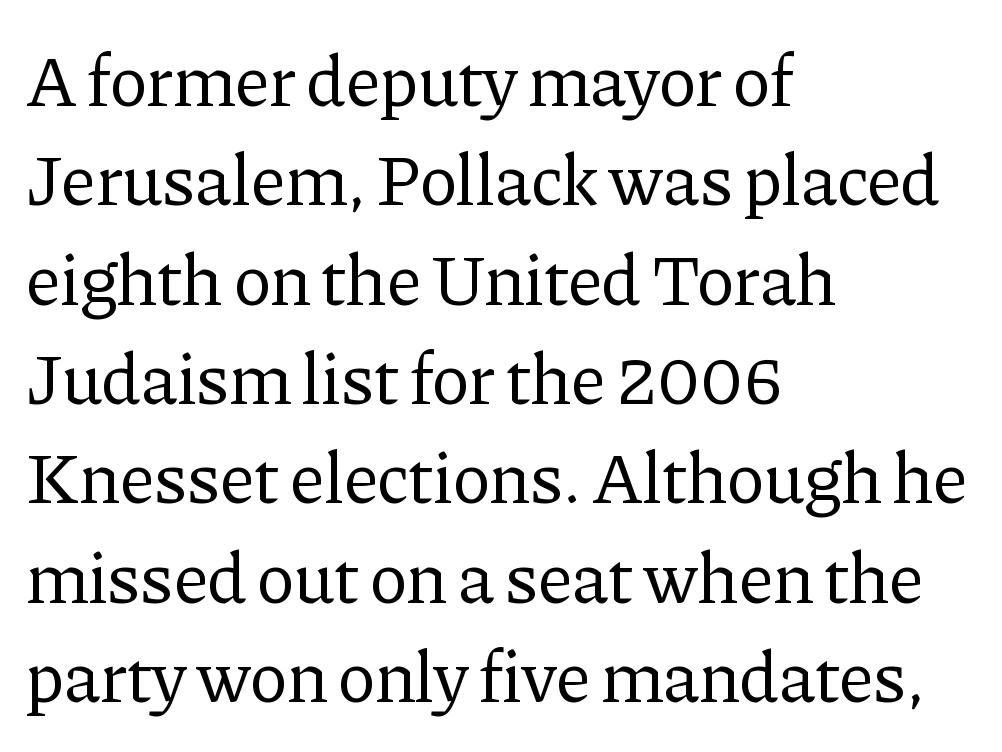
Rule under the text: the space is simply empty. The specimen reads as upright at a glance. Is the type heavy? It reads as light-to-regular instead. Does the copy run flush right? No — it runs flush left. Unlike a clean sans, this face finishes its strokes with serifs.
